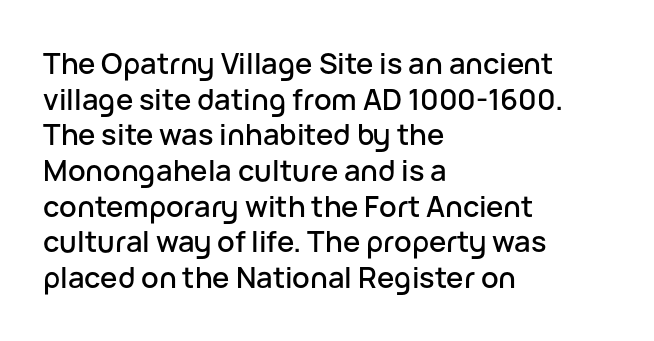
Q: Is the text italic (slanted)? A: No, it is upright.
Q: Is the typeface a serif or a sans-serif typeface? A: Sans-serif.
Q: Is the text underlined? A: No.
Q: How is the paragraph aligned? A: Left-aligned.
Q: Is the spacing between letters normal or unusually wide? A: Normal.
Q: Width (condensed, normal, or wide)? A: Normal.
Q: Stroke contrast? A: Low.
Q: x-height? A: Medium.
Q: Monospaced? A: No.
